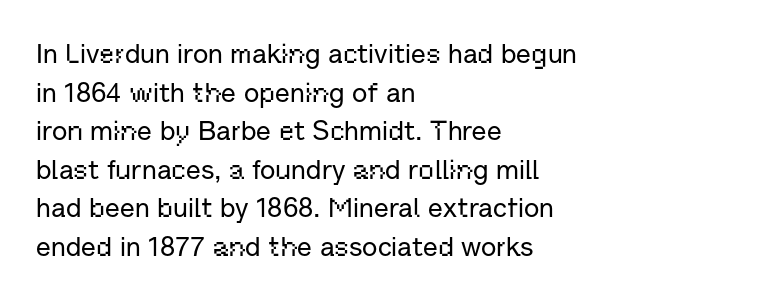
{"italic": "no", "underline": "no", "align": "left", "line_spacing": "normal", "line_spacing_ratio": 1.43, "letter_spacing": "normal", "letter_spacing_em": 0.0, "glyph_px": 27}
